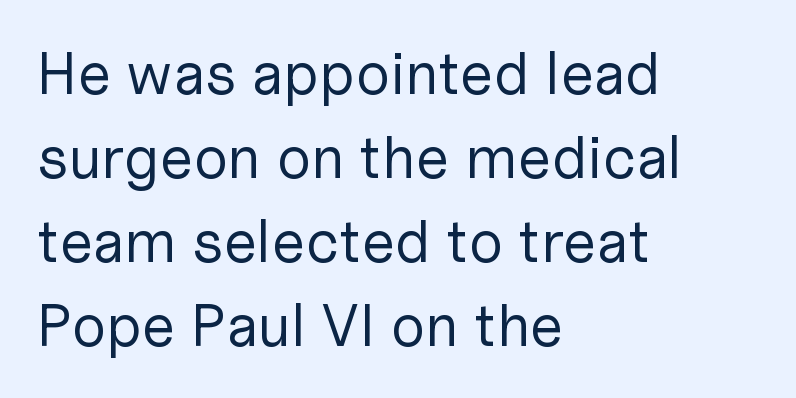
Vertical stems look standard width or narrower in stroke. The passage shown is typed in a proportional face where columns would drift. The space beneath each line is pristine and unruled. Does the leading feel generous? No, just average. The designer went with a sans here, leaving each stem footless. The letterforms sit shoulder to shoulder at normal distance.
